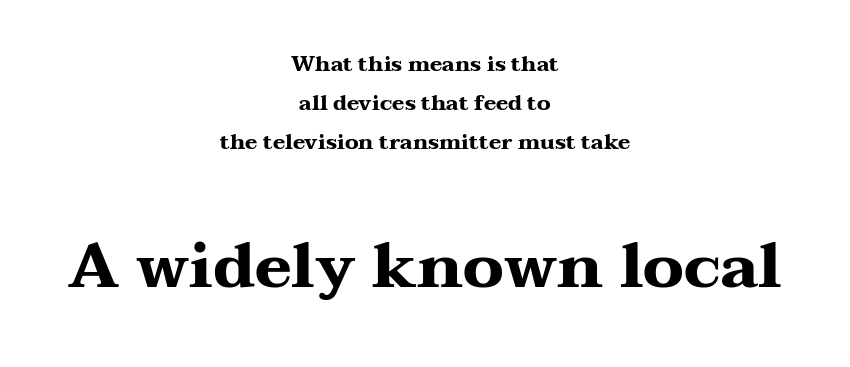
Compared with a flush-left layout, this one balances lines on the center instead. Think of a printed novel: that variable character pitch is what you see here. The passage shown has conventional tracking throughout. Bold? Absolutely — the strokes are thick and heavy. Clear beneath every line of the passage. The block sitting lower on the canvas is the one with enlarged characters.
